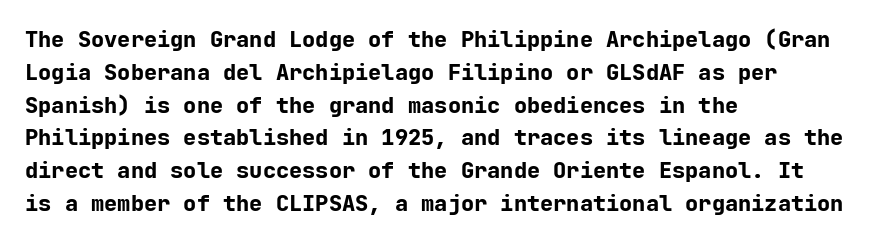
Q: Is the text bold? A: Yes.
Q: Is the text italic (slanted)? A: No, it is upright.
Q: Is the text underlined? A: No.
Q: How is the paragraph aligned? A: Left-aligned.
Q: Is the spacing between letters normal or unusually wide? A: Normal.
Q: Is the spacing between lines tight, normal or loose? A: Normal.
